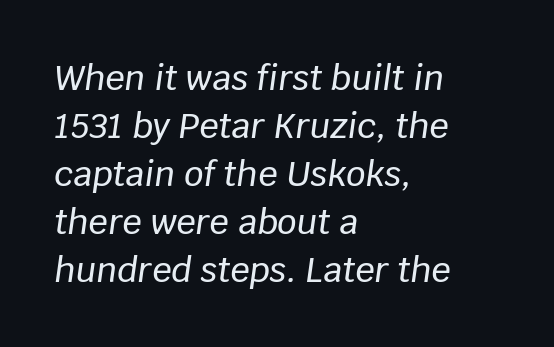
The vertical gap from one line to the next is medium. Short note: letters normally spaced. Quick note: italic. Note the varied advance widths — an 'i' is clearly narrower than an 'm'. Glance below the letters and you will spot only blank space.
